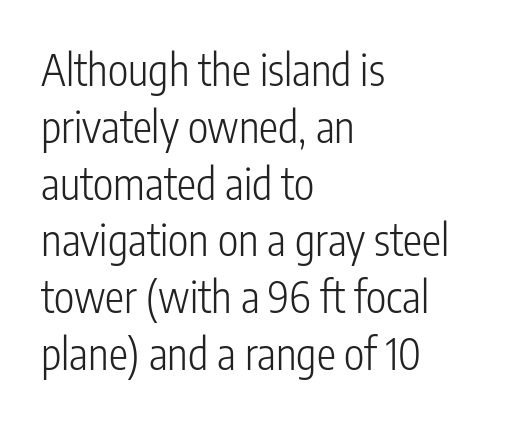
Q: Is the text bold? A: No.
Q: Is the text italic (slanted)? A: No, it is upright.
Q: Is the typeface a serif or a sans-serif typeface? A: Sans-serif.
Q: Is the text underlined? A: No.
Q: How is the paragraph aligned? A: Left-aligned.
Q: Is the spacing between letters normal or unusually wide? A: Normal.
Q: Is the spacing between lines tight, normal or loose? A: Normal.
Q: Width (condensed, normal, or wide)? A: Condensed.
Q: Stroke contrast? A: Low.
Q: x-height? A: Medium.
Q: Monospaced? A: No.
